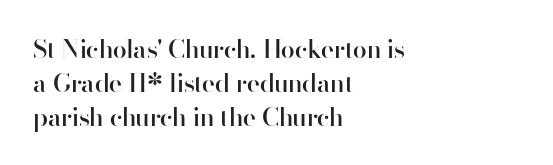
Q: Is the text bold? A: Semi-bold.
Q: Is the text italic (slanted)? A: No, it is upright.
Q: Is the text underlined? A: No.
Q: How is the paragraph aligned? A: Left-aligned.
Q: Is the spacing between letters normal or unusually wide? A: Normal.
Q: Is the spacing between lines tight, normal or loose? A: Normal.
